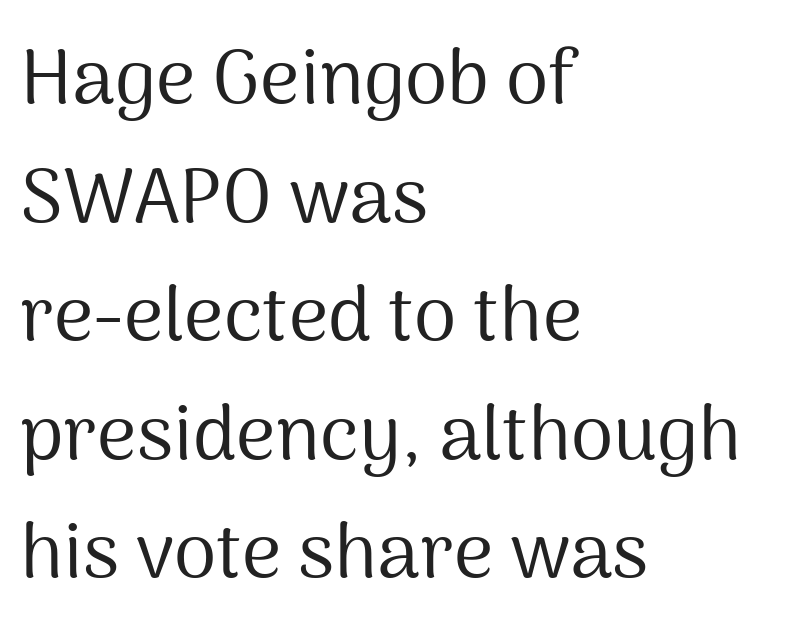
The image shows 77 px regular-weight sans-serif type, upright; set left-aligned, normal line spacing (1.54x), normal letter spacing, not underlined; medium stroke contrast and a medium x-height.
